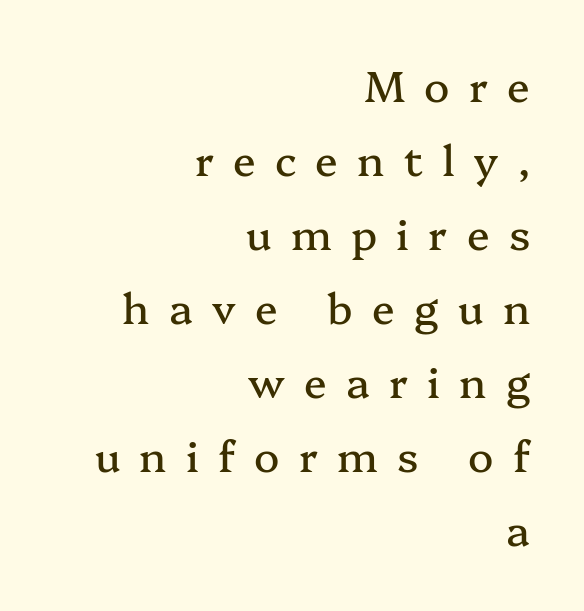
{"serif": "yes", "italic": "no", "width": "normal", "stroke_contrast": "medium", "x_height": "medium", "monospaced": "no", "underline": "no", "align": "right", "line_spacing_ratio": 1.76, "letter_spacing": "wide", "letter_spacing_em": 0.46, "glyph_px": 42}
